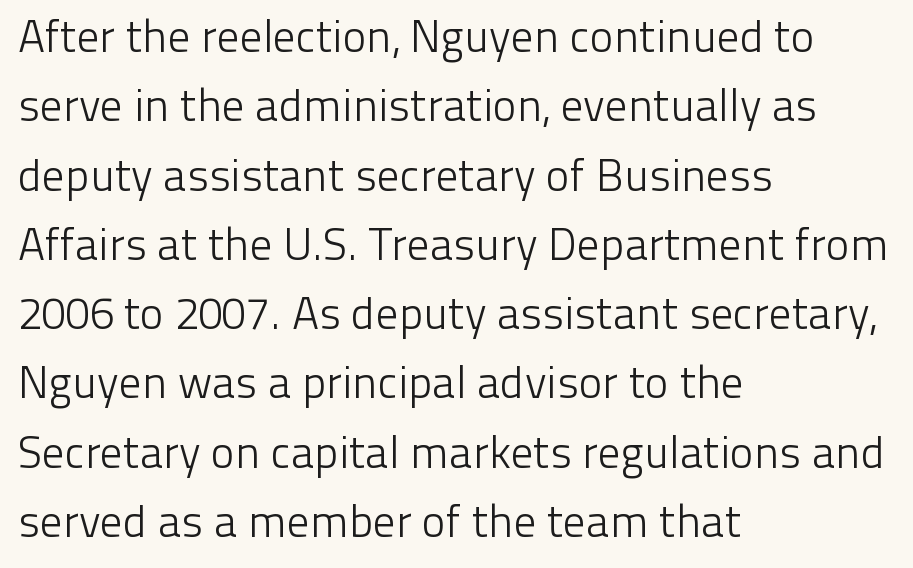
{"serif": "no", "italic": "no", "bold": "no", "weight": "light", "width": "normal", "stroke_contrast": "low", "x_height": "medium", "monospaced": "no", "underline": "no", "align": "left", "line_spacing": "normal", "line_spacing_ratio": 1.54, "letter_spacing": "normal", "letter_spacing_em": 0.0, "glyph_px": 45}
